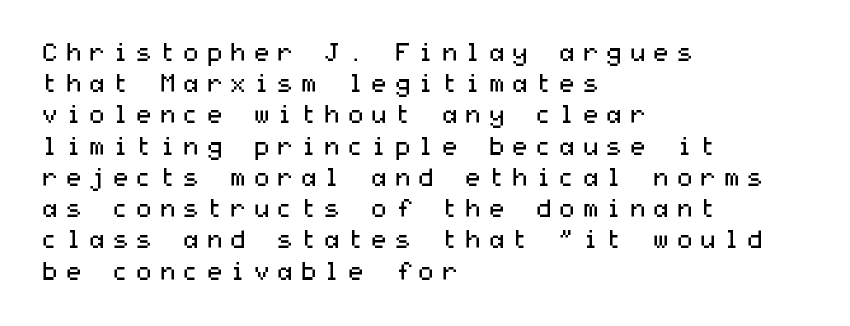
Q: Is the text bold? A: No.
Q: Is the text italic (slanted)? A: No, it is upright.
Q: Is the text underlined? A: No.
Q: How is the paragraph aligned? A: Left-aligned.
Q: Is the spacing between letters normal or unusually wide? A: Unusually wide.
Q: Is the spacing between lines tight, normal or loose? A: Normal.
